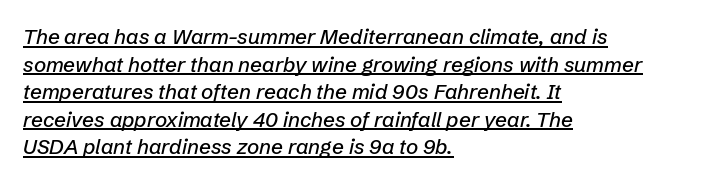
Q: Is the text italic (slanted)? A: Yes, it leans right by about 12 degrees.
Q: Is the text underlined? A: Yes.
Q: How is the paragraph aligned? A: Left-aligned.
Q: Is the spacing between letters normal or unusually wide? A: Normal.
Q: Is the spacing between lines tight, normal or loose? A: Normal.
